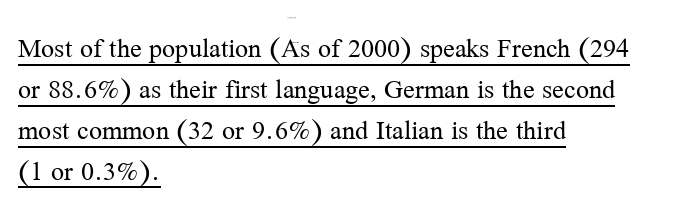
{"serif": "yes", "italic": "no", "bold": "no", "weight": "regular", "width": "normal", "stroke_contrast": "medium", "x_height": "medium", "monospaced": "no", "underline": "yes", "align": "left", "line_spacing": "normal", "line_spacing_ratio": 1.41, "letter_spacing": "normal", "letter_spacing_em": 0.0, "glyph_px": 29}
